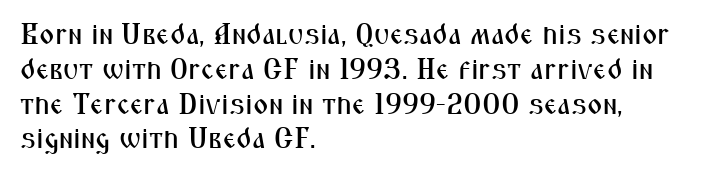
The image shows 29 px condensed sans-serif type, upright; set left-aligned, line spacing 1.2x, normal letter spacing, not underlined; medium stroke contrast and a medium x-height.
